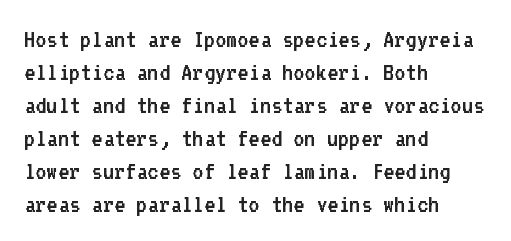
Q: Is the text bold? A: No.
Q: Is the text italic (slanted)? A: No, it is upright.
Q: Is the text underlined? A: No.
Q: How is the paragraph aligned? A: Left-aligned.
Q: Is the spacing between letters normal or unusually wide? A: Normal.
